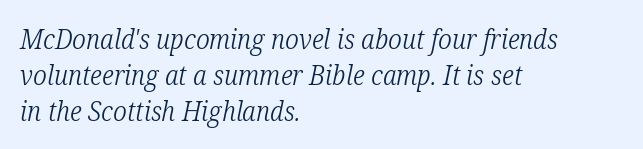
The image shows 27 px text type, italic (leaning right); set left-aligned, normal line spacing (1.33x), normal letter spacing, not underlined.
